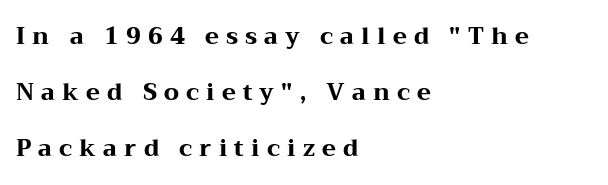
The image shows 23 px bold type, upright; set left-aligned, loose line spacing (2.43x), unusually wide letter spacing (+0.31 em), not underlined.
